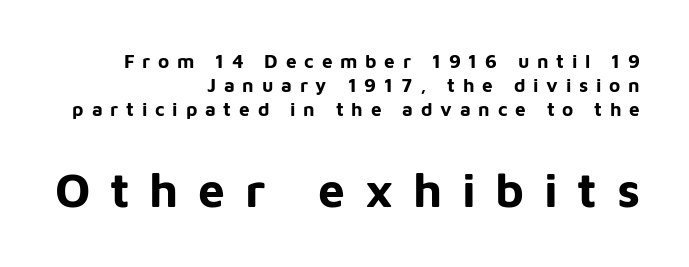
Q: Is the text bold? A: Yes.
Q: Is the text italic (slanted)? A: No, it is upright.
Q: Is the typeface a serif or a sans-serif typeface? A: Sans-serif.
Q: Is the text underlined? A: No.
Q: How is the paragraph aligned? A: Right-aligned.
Q: Is the spacing between letters normal or unusually wide? A: Unusually wide.
Q: Is the spacing between lines tight, normal or loose? A: Normal.
Q: Which block of text is set in a larger size, the first (top) or the second (bottom)? A: The second (bottom) one.
Q: Width (condensed, normal, or wide)? A: Normal.
Q: Stroke contrast? A: Low.
Q: x-height? A: Medium.
Q: Monospaced? A: No.
